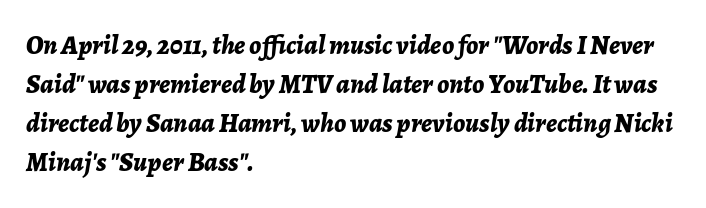
Q: Is the text bold? A: Yes.
Q: Is the text italic (slanted)? A: Yes, it leans right by about 7 degrees.
Q: Is the text underlined? A: No.
Q: How is the paragraph aligned? A: Left-aligned.
Q: Is the spacing between letters normal or unusually wide? A: Normal.
Q: Is the spacing between lines tight, normal or loose? A: Normal.
